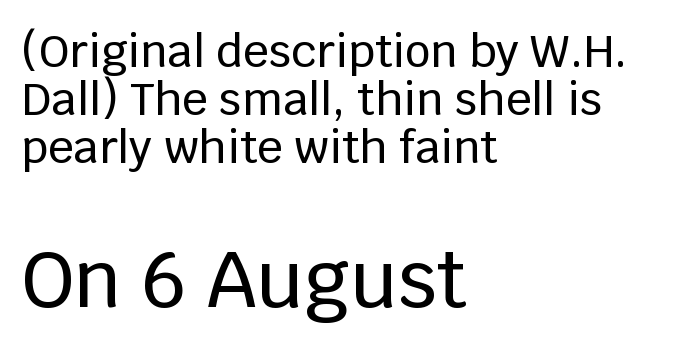
{"serif": "no", "italic": "no", "width": "normal", "stroke_contrast": "low", "x_height": "large", "monospaced": "no", "underline": "no", "align": "left", "line_spacing": "tight", "line_spacing_ratio": 1.07, "letter_spacing": "normal", "letter_spacing_em": 0.0, "larger_block": "second", "size_ratio": 1.73, "glyph_px": 78}
